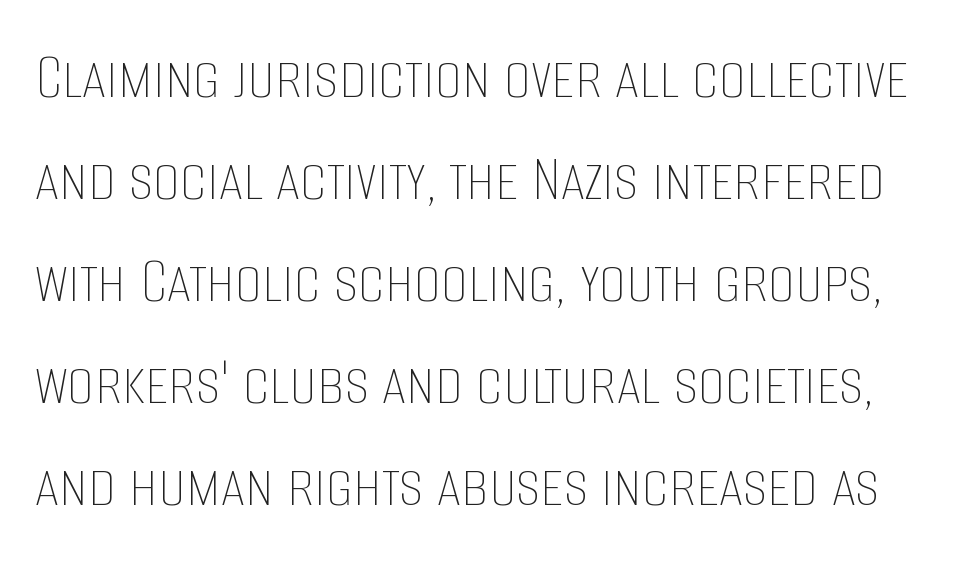
{"italic": "no", "bold": "no", "weight": "thin", "width": "condensed", "stroke_contrast": "low", "x_height": "large", "monospaced": "no", "underline": "no", "line_spacing": "normal", "line_spacing_ratio": 1.5, "letter_spacing": "normal", "letter_spacing_em": 0.0, "glyph_px": 68}
